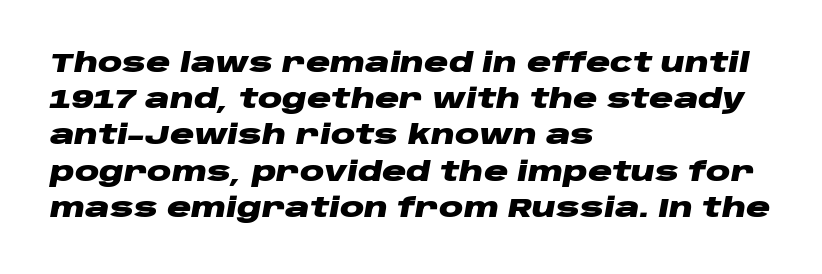
The image shows 27 px bold type, italic (leaning right); set left-aligned, normal line spacing (1.34x), normal letter spacing, not underlined.
